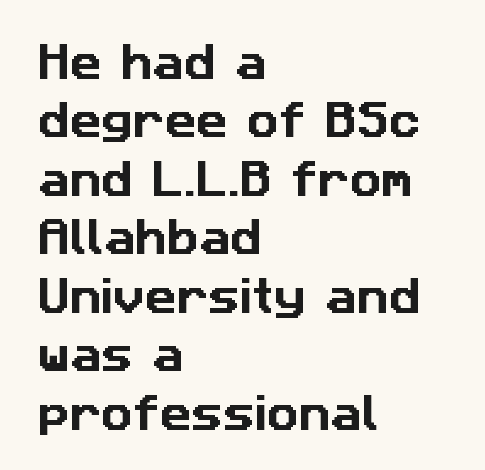
Q: Is the typeface a serif or a sans-serif typeface? A: Sans-serif.
Q: Is the text underlined? A: No.
Q: How is the paragraph aligned? A: Left-aligned.
Q: Is the spacing between letters normal or unusually wide? A: Normal.
Q: Is the spacing between lines tight, normal or loose? A: Normal.
Q: Width (condensed, normal, or wide)? A: Normal.
Q: Stroke contrast? A: Low.
Q: x-height? A: Medium.
Q: Monospaced? A: No.
